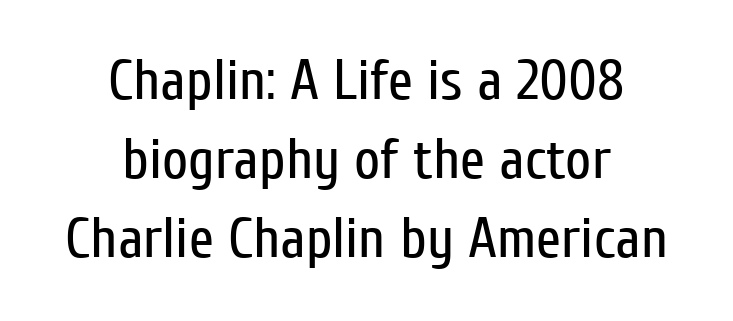
Think of a printed novel: that variable character pitch is what you see here. Nope, no serifs anywhere on these letters. Posture: straight, roman, zero tilt. A normal amount of white space separates one row of letters from the next.
